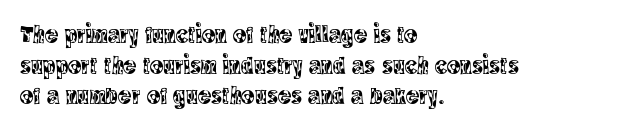
Q: Is the text italic (slanted)? A: No, it is upright.
Q: Is the text underlined? A: No.
Q: How is the paragraph aligned? A: Left-aligned.
Q: Is the spacing between letters normal or unusually wide? A: Normal.
